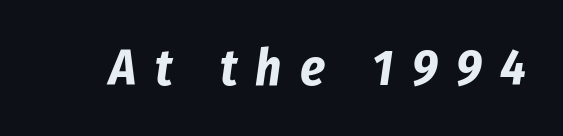
The image shows 51 px bold, condensed type, italic (leaning right); set unusually wide letter spacing (+0.36 em), not underlined; low stroke contrast and a medium x-height.
